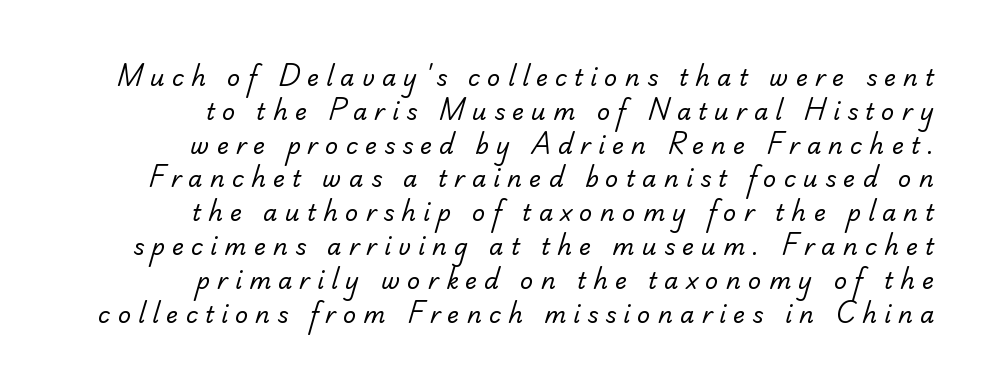
{"bold": "no", "underline": "no", "align": "right", "line_spacing": "normal", "line_spacing_ratio": 1.47, "letter_spacing": "wide", "letter_spacing_em": 0.31, "glyph_px": 23}
